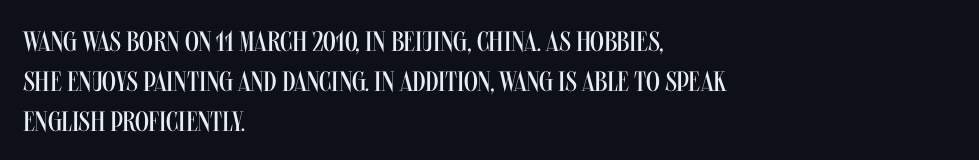
The image shows 28 px regular-weight, condensed sans-serif type, upright; set left-aligned, normal line spacing (1.42x), normal letter spacing, not underlined; medium stroke contrast and a large x-height.
